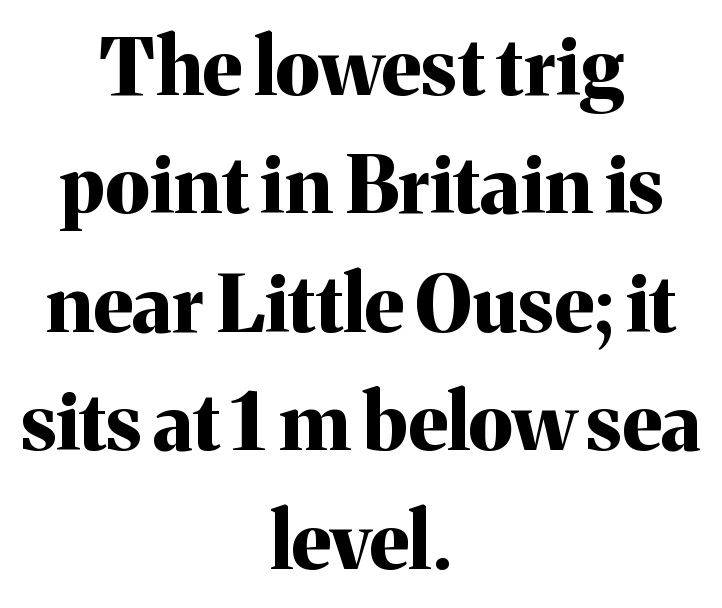
The image shows 79 px bold serif type, upright; set centered, normal line spacing (1.5x), normal letter spacing, not underlined; medium stroke contrast and a medium x-height.
